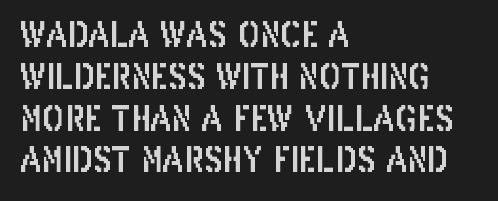
{"serif": "no", "italic": "no", "width": "condensed", "stroke_contrast": "low", "x_height": "large", "monospaced": "no", "underline": "no", "align": "left", "line_spacing_ratio": 1.23, "letter_spacing": "normal", "letter_spacing_em": 0.0, "glyph_px": 34}
